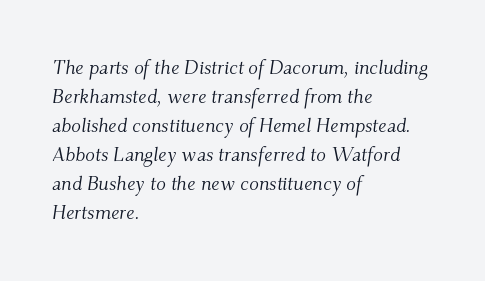
The image shows 20 px text type, italic (leaning right); set left-aligned, normal line spacing (1.45x), normal letter spacing, not underlined.
